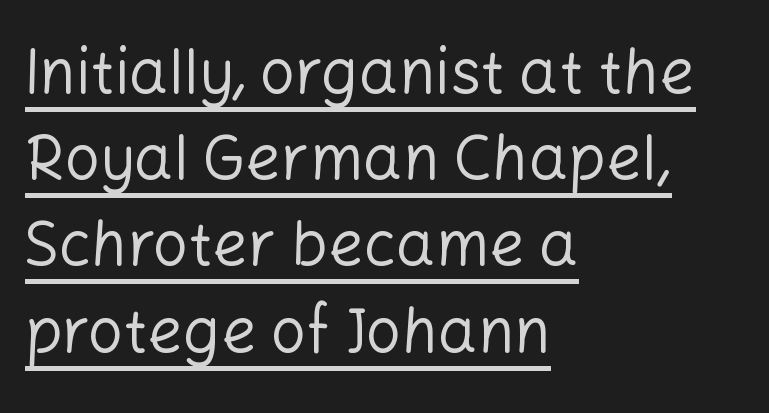
Q: Is the text bold? A: No.
Q: Is the text italic (slanted)? A: No, it is upright.
Q: Is the typeface a serif or a sans-serif typeface? A: Sans-serif.
Q: Is the text underlined? A: Yes.
Q: How is the paragraph aligned? A: Left-aligned.
Q: Is the spacing between letters normal or unusually wide? A: Normal.
Q: Is the spacing between lines tight, normal or loose? A: Normal.
Q: Width (condensed, normal, or wide)? A: Normal.
Q: Stroke contrast? A: Low.
Q: x-height? A: Medium.
Q: Monospaced? A: No.
